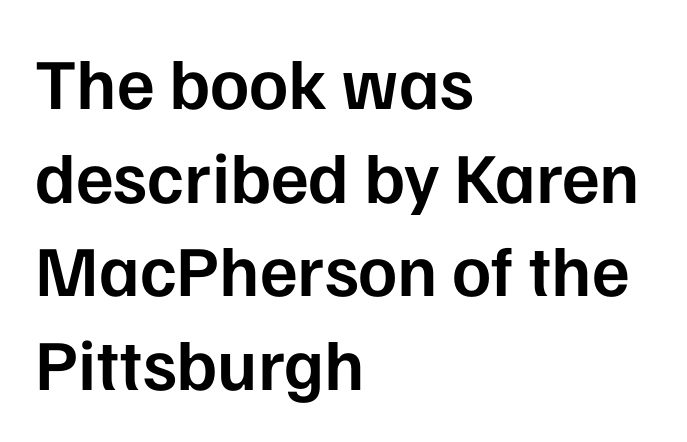
Q: Is the text bold? A: Semi-bold.
Q: Is the text italic (slanted)? A: No, it is upright.
Q: Is the typeface a serif or a sans-serif typeface? A: Sans-serif.
Q: Is the text underlined? A: No.
Q: How is the paragraph aligned? A: Left-aligned.
Q: Is the spacing between letters normal or unusually wide? A: Normal.
Q: Is the spacing between lines tight, normal or loose? A: Normal.
Q: Width (condensed, normal, or wide)? A: Normal.
Q: Stroke contrast? A: Low.
Q: x-height? A: Medium.
Q: Monospaced? A: No.
